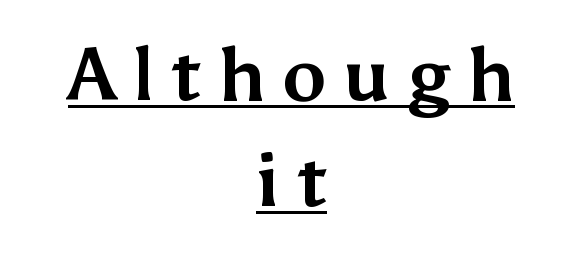
Q: Is the text bold? A: Yes.
Q: Is the text italic (slanted)? A: No, it is upright.
Q: Is the typeface a serif or a sans-serif typeface? A: Sans-serif.
Q: Is the text underlined? A: Yes.
Q: How is the paragraph aligned? A: Centered.
Q: Is the spacing between letters normal or unusually wide? A: Unusually wide.
Q: Is the spacing between lines tight, normal or loose? A: Normal.
Q: Width (condensed, normal, or wide)? A: Normal.
Q: Stroke contrast? A: Medium.
Q: x-height? A: Medium.
Q: Monospaced? A: No.
